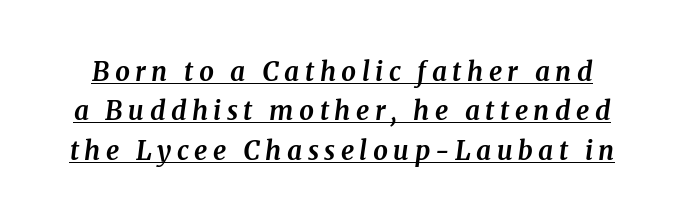
{"italic": "yes", "lean": "right", "slant_degrees": 8, "bold": "yes", "underline": "yes", "line_spacing": "normal", "line_spacing_ratio": 1.51, "letter_spacing": "wide", "letter_spacing_em": 0.21, "glyph_px": 26}
